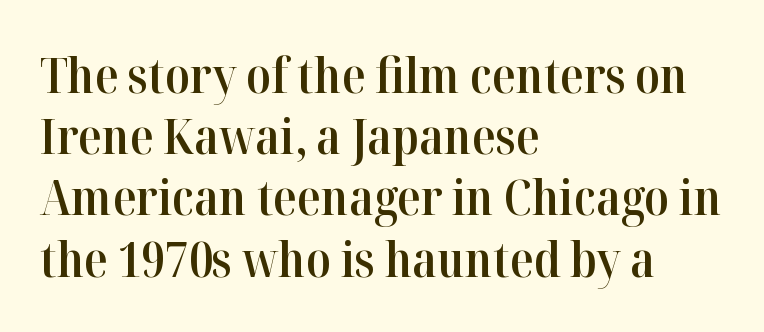
Q: Is the text bold? A: Semi-bold.
Q: Is the text italic (slanted)? A: No, it is upright.
Q: Is the typeface a serif or a sans-serif typeface? A: Serif.
Q: Is the text underlined? A: No.
Q: How is the paragraph aligned? A: Left-aligned.
Q: Is the spacing between letters normal or unusually wide? A: Normal.
Q: Is the spacing between lines tight, normal or loose? A: Normal.
Q: Width (condensed, normal, or wide)? A: Normal.
Q: Stroke contrast? A: High.
Q: x-height? A: Medium.
Q: Monospaced? A: No.
